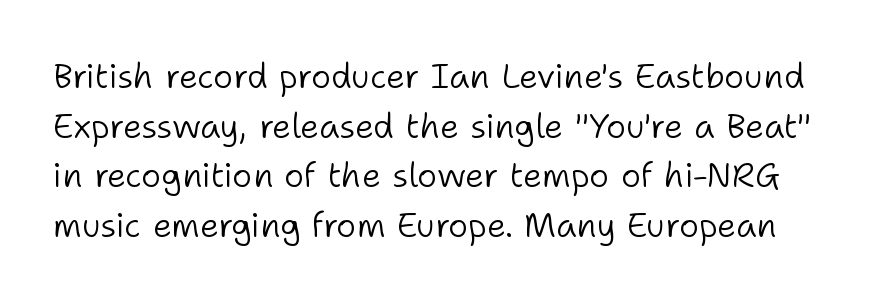
Italic? Not at all — the glyphs are vertical. Weight: regular or lighter. Do the characters align in a grid? No, the font is proportional. This block has exactly the height ordinary leading produces. Unmarked baselines from the first word to the last. The rendering shows plain stroke endings on the letterforms — a sans-serif design.
